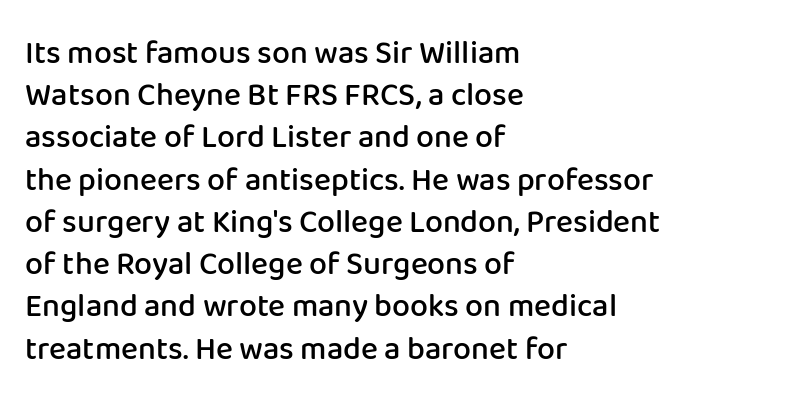
{"serif": "no", "italic": "no", "bold": "semi", "weight": "semibold", "width": "normal", "stroke_contrast": "low", "x_height": "medium", "monospaced": "no", "underline": "no", "align": "left", "line_spacing": "normal", "line_spacing_ratio": 1.32, "letter_spacing": "normal", "letter_spacing_em": 0.0, "glyph_px": 32}
